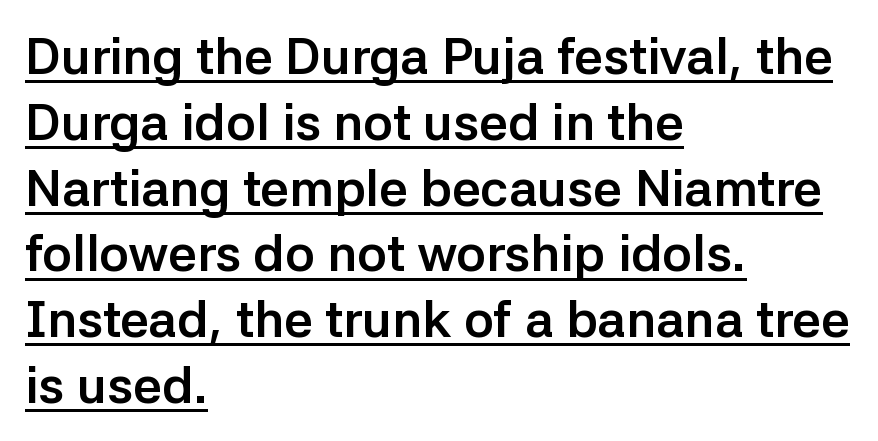
{"serif": "no", "italic": "no", "bold": "yes", "weight": "semibold", "width": "normal", "stroke_contrast": "low", "x_height": "medium", "monospaced": "no", "underline": "yes", "align": "left", "line_spacing": "normal", "line_spacing_ratio": 1.29, "letter_spacing": "normal", "letter_spacing_em": 0.0, "glyph_px": 51}
